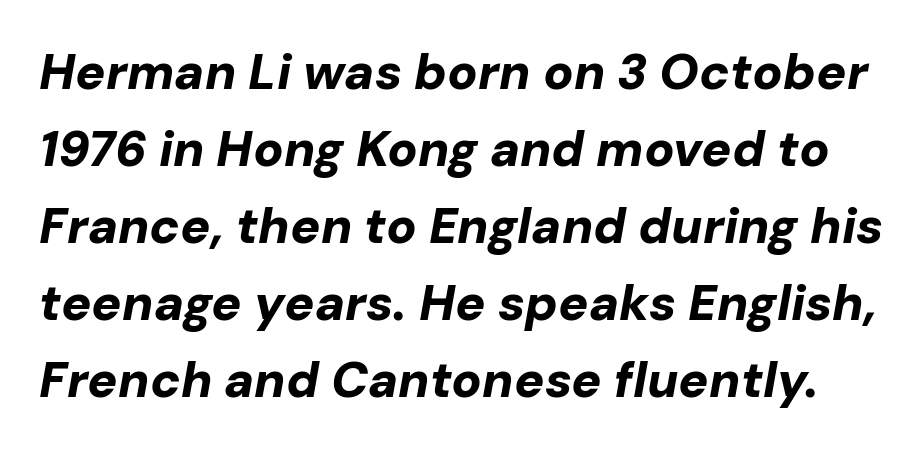
The image shows 50 px bold type, italic (leaning right); set normal line spacing (1.54x), normal letter spacing, not underlined; low stroke contrast and a medium x-height.
